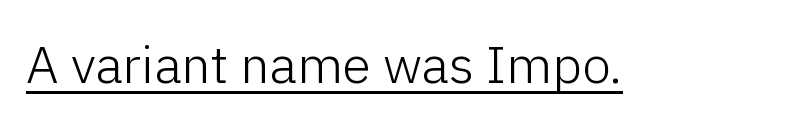
No letter is thick-stroked: the sample isn't bold. Notice how a bar underscores the lettering throughout. Do the characters align in a grid? No, the font is proportional. The lettering holds an erect, upright posture throughout. I'd call this a sans setting — the letters go barefoot. The tracking reads as untouched default to a designer's eye.
